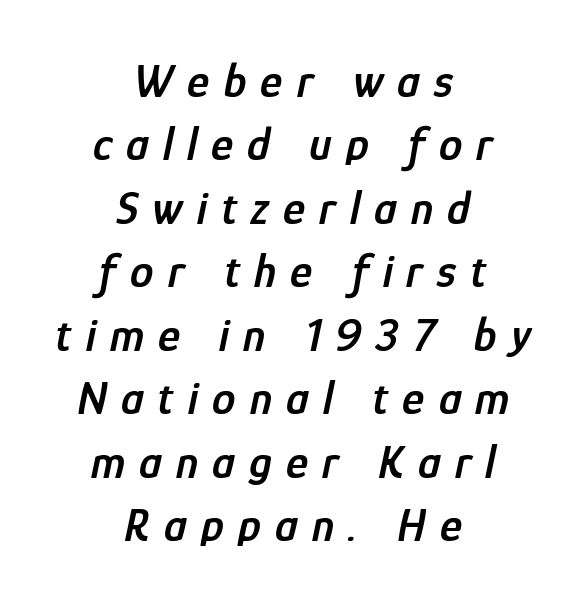
Q: Is the text bold? A: Semi-bold.
Q: Is the text italic (slanted)? A: Yes, it leans right by about 12 degrees.
Q: Is the text underlined? A: No.
Q: How is the paragraph aligned? A: Centered.
Q: Is the spacing between letters normal or unusually wide? A: Unusually wide.
Q: Is the spacing between lines tight, normal or loose? A: Normal.
Q: Width (condensed, normal, or wide)? A: Condensed.
Q: Stroke contrast? A: Low.
Q: x-height? A: Medium.
Q: Monospaced? A: No.
